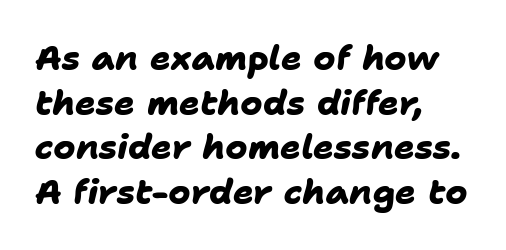
Is this a fixed-width face? No — the glyphs have proportional, varying widths. Words appear dense and cohesive because spacing is normal. Underline: absent. The glyphs have the mass of a bold cut. The leading is moderate, giving the passage an even texture. The typeface chosen for these lines omits serifs.
